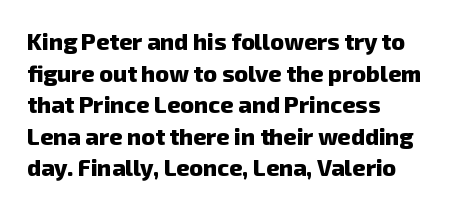
{"bold": "yes", "underline": "no", "align": "left", "line_spacing": "normal", "line_spacing_ratio": 1.37, "letter_spacing": "normal", "letter_spacing_em": 0.0, "glyph_px": 23}
